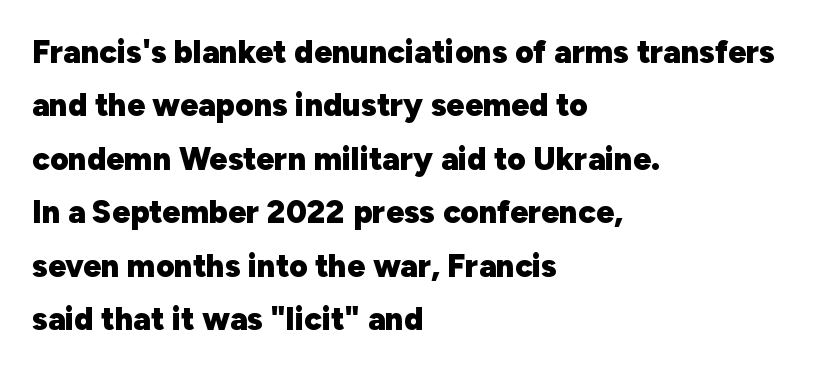
Q: Is the text bold? A: Yes.
Q: Is the text italic (slanted)? A: No, it is upright.
Q: Is the typeface a serif or a sans-serif typeface? A: Sans-serif.
Q: Is the text underlined? A: No.
Q: How is the paragraph aligned? A: Left-aligned.
Q: Is the spacing between letters normal or unusually wide? A: Normal.
Q: Is the spacing between lines tight, normal or loose? A: Normal.
Q: Width (condensed, normal, or wide)? A: Normal.
Q: Stroke contrast? A: Low.
Q: x-height? A: Medium.
Q: Monospaced? A: No.
